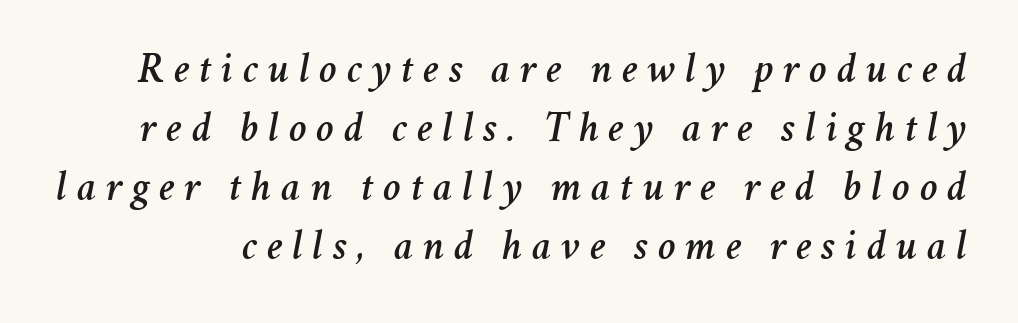
Q: Is the text italic (slanted)? A: Yes, it leans right by about 11 degrees.
Q: Is the text underlined? A: No.
Q: Is the spacing between letters normal or unusually wide? A: Unusually wide.
Q: Is the spacing between lines tight, normal or loose? A: Normal.
Q: Width (condensed, normal, or wide)? A: Normal.
Q: Stroke contrast? A: Medium.
Q: x-height? A: Medium.
Q: Monospaced? A: No.
